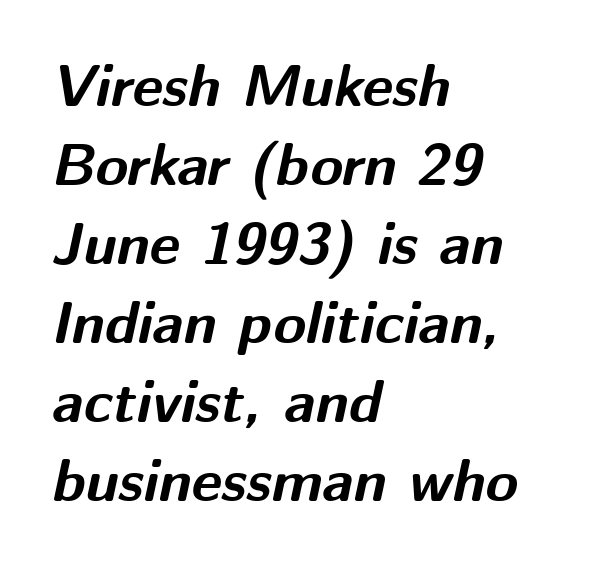
Q: Is the text bold? A: Yes.
Q: Is the text italic (slanted)? A: Yes, it leans right by about 12 degrees.
Q: Is the text underlined? A: No.
Q: How is the paragraph aligned? A: Left-aligned.
Q: Is the spacing between letters normal or unusually wide? A: Normal.
Q: Is the spacing between lines tight, normal or loose? A: Normal.
Q: Width (condensed, normal, or wide)? A: Normal.
Q: Stroke contrast? A: Medium.
Q: x-height? A: Medium.
Q: Monospaced? A: No.
